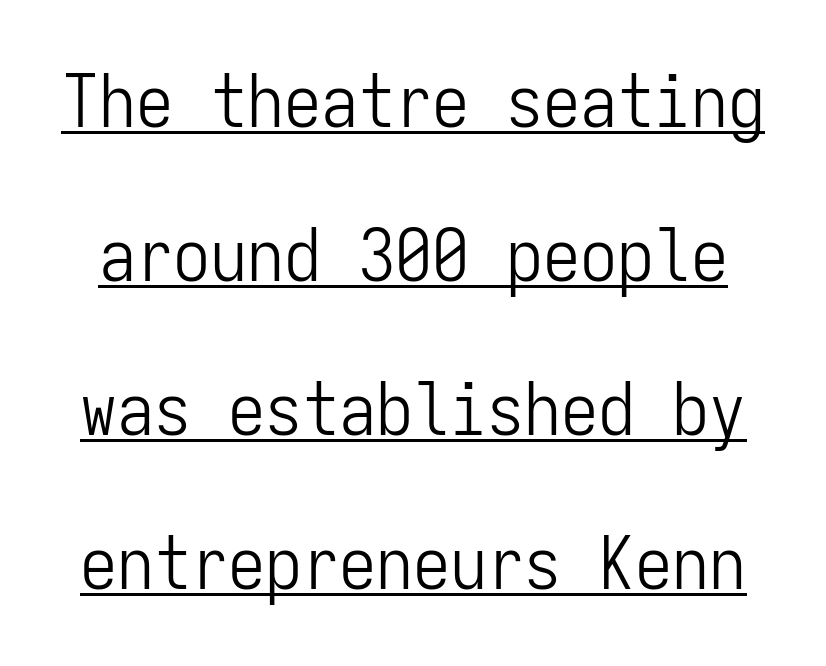
{"serif": "no", "italic": "no", "bold": "no", "weight": "light", "width": "condensed", "stroke_contrast": "low", "x_height": "medium", "monospaced": "yes", "underline": "yes", "line_spacing": "loose", "line_spacing_ratio": 2.08, "letter_spacing": "normal", "letter_spacing_em": 0.0, "glyph_px": 74}
